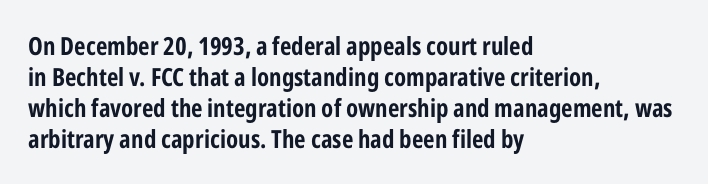
{"italic": "no", "bold": "yes", "underline": "no", "align": "left", "line_spacing_ratio": 1.24, "letter_spacing": "normal", "letter_spacing_em": 0.0, "glyph_px": 25}
